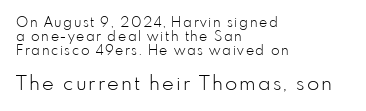
Italic? Not at all — the glyphs are vertical. Which of the two is more prominent by size? The second, at the bottom. Is the block centered? No — it sits flush against the left margin. Successive baselines arrive quickly, one right under another. Check the space under the baseline: it is left empty. Stroke mass is kept to a normal reading level or below.
